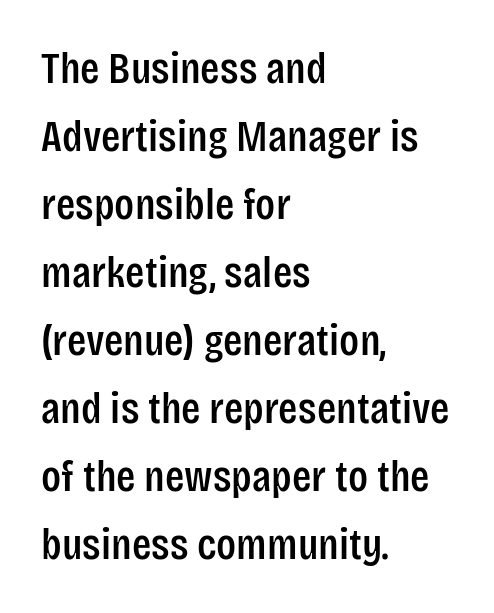
The rendering keeps characters at their native spacing. Only glyphs here, with clear space below each row. The type sits square on the baseline with zero lean. These lines are rendered in a variable-pitch font. The rendering anchors every line to the left-hand side. Classification — sans serif.
